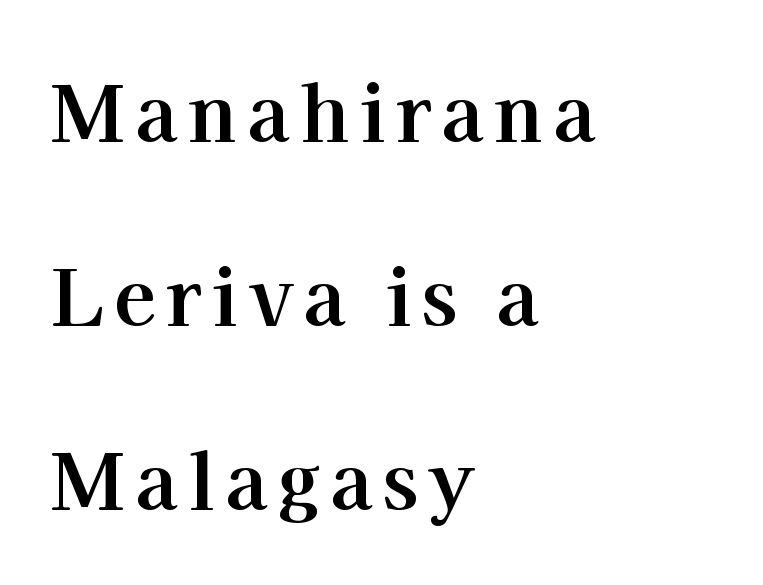
The image shows 78 px bold serif type, upright; set left-aligned, loose line spacing (2.36x), not underlined; high stroke contrast and a medium x-height.
